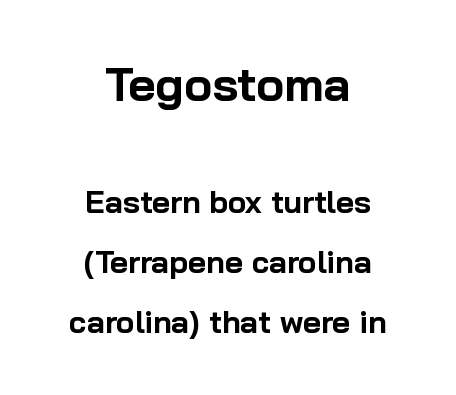
Q: Is the text bold? A: Yes.
Q: Is the text italic (slanted)? A: No, it is upright.
Q: Is the typeface a serif or a sans-serif typeface? A: Sans-serif.
Q: Is the text underlined? A: No.
Q: How is the paragraph aligned? A: Centered.
Q: Is the spacing between letters normal or unusually wide? A: Normal.
Q: Is the spacing between lines tight, normal or loose? A: Loose.
Q: Which block of text is set in a larger size, the first (top) or the second (bottom)? A: The first (top) one.
Q: Width (condensed, normal, or wide)? A: Normal.
Q: Stroke contrast? A: Low.
Q: x-height? A: Medium.
Q: Monospaced? A: No.
